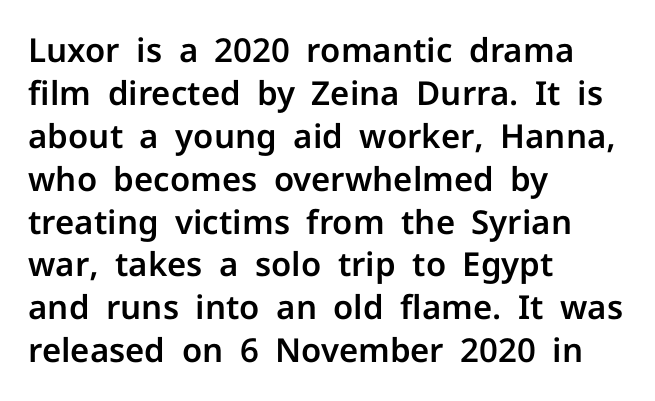
{"serif": "no", "italic": "no", "width": "normal", "stroke_contrast": "low", "x_height": "medium", "monospaced": "no", "underline": "no", "align": "left", "line_spacing": "normal", "line_spacing_ratio": 1.3, "letter_spacing": "normal", "letter_spacing_em": 0.0, "glyph_px": 33}
